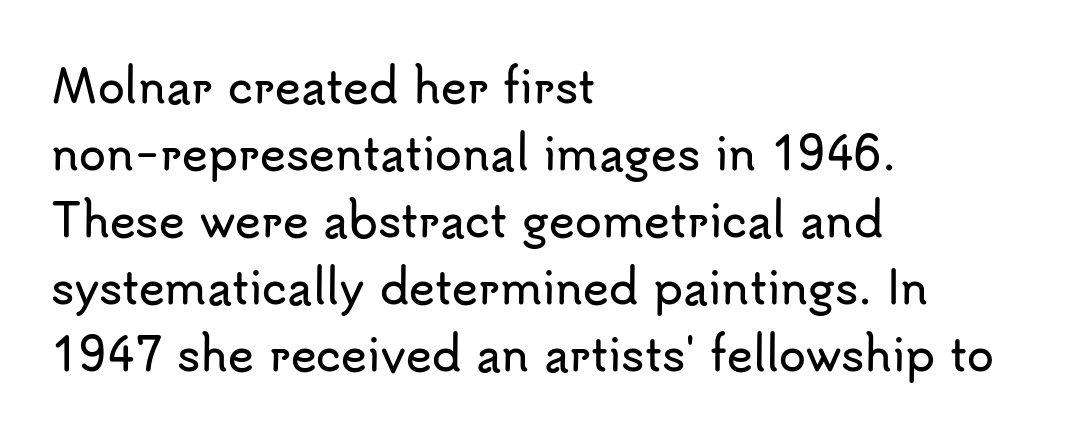
The image shows 44 px sans-serif type, upright; set left-aligned, normal line spacing (1.52x), normal letter spacing, not underlined; low stroke contrast and a small x-height.
